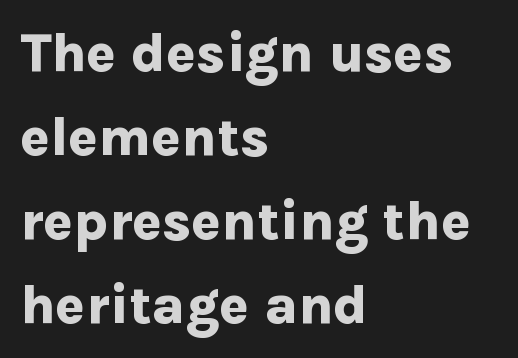
The image shows 55 px bold sans-serif type, upright; set left-aligned, normal line spacing (1.53x), normal letter spacing, not underlined; low stroke contrast and a medium x-height.
